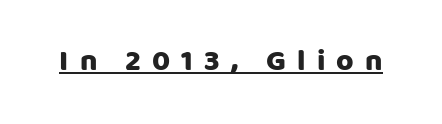
Q: Is the text italic (slanted)? A: No, it is upright.
Q: Is the typeface a serif or a sans-serif typeface? A: Sans-serif.
Q: Is the text underlined? A: Yes.
Q: Is the spacing between letters normal or unusually wide? A: Unusually wide.
Q: Width (condensed, normal, or wide)? A: Normal.
Q: Stroke contrast? A: Low.
Q: x-height? A: Large.
Q: Monospaced? A: No.
